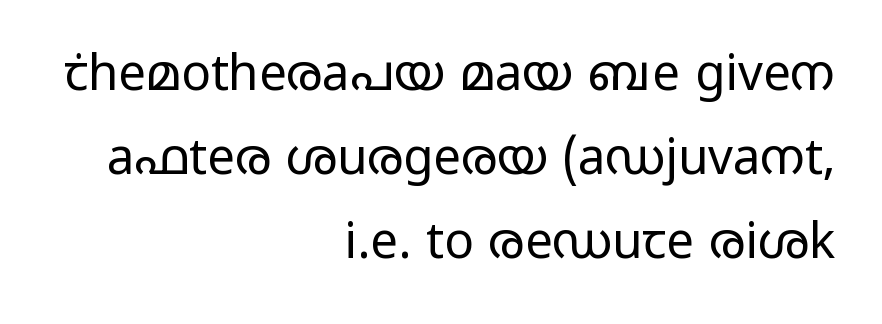
This sample has the flowing, uneven cadence of proportional lettering. Nobody drew a line under any word here. The face used here is rendered with its standard letterfit. These glyphs show unthickened strokes, regular width or finer. To sum up the face: it is a sans, with no serifs.
